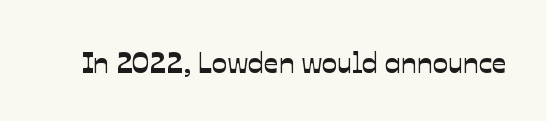
Check where the strokes stop: nothing finishes them off — pure sans. Nobody touched the tracking dial on this one. The letters advance in unequal steps, a hallmark of proportional type. The specimen omits any rule beneath the text block's lines.
